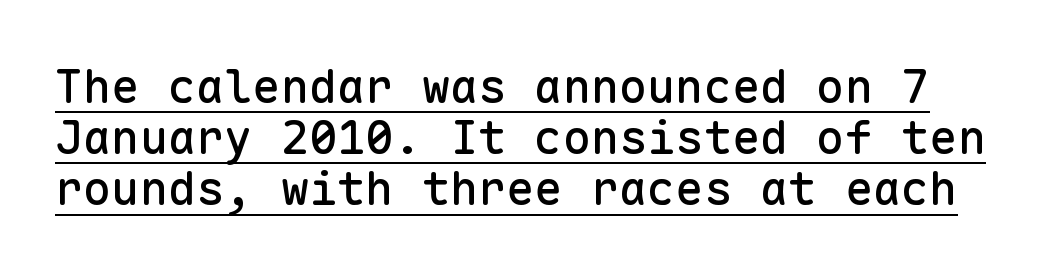
{"serif": "no", "italic": "no", "width": "normal", "stroke_contrast": "low", "x_height": "medium", "monospaced": "yes", "underline": "yes", "line_spacing": "tight", "line_spacing_ratio": 1.09, "letter_spacing": "normal", "letter_spacing_em": 0.0, "glyph_px": 47}
